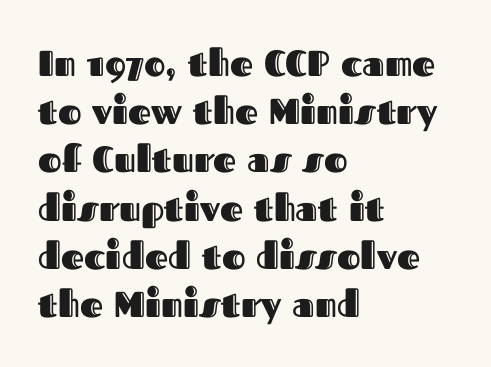
How would I describe the line gaps? Plain and ordinary. The typesetter chose a ragged-right arrangement here. The passage shown is not underscored anywhere. Inter-character spacing is left at the font's built-in metrics. This sample uses an upright cut, with every glyph sitting square on the baseline.
